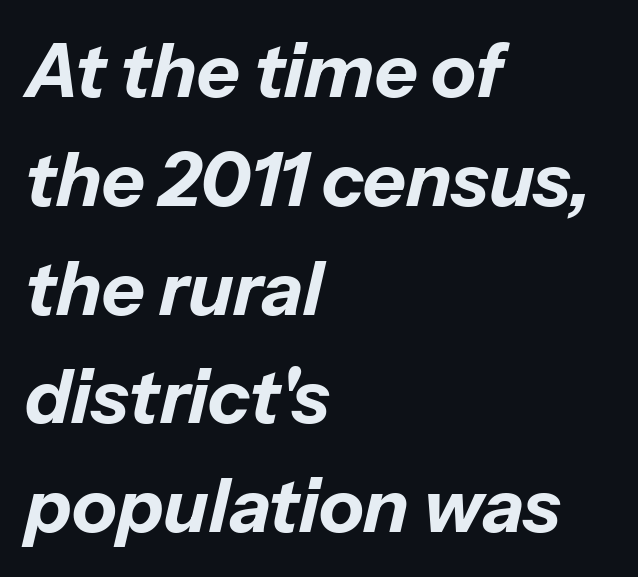
Q: Is the text bold? A: Yes.
Q: Is the text italic (slanted)? A: Yes, it leans right by about 13 degrees.
Q: Is the text underlined? A: No.
Q: How is the paragraph aligned? A: Left-aligned.
Q: Is the spacing between letters normal or unusually wide? A: Normal.
Q: Is the spacing between lines tight, normal or loose? A: Normal.
Q: Width (condensed, normal, or wide)? A: Normal.
Q: Stroke contrast? A: Low.
Q: x-height? A: Medium.
Q: Monospaced? A: No.
